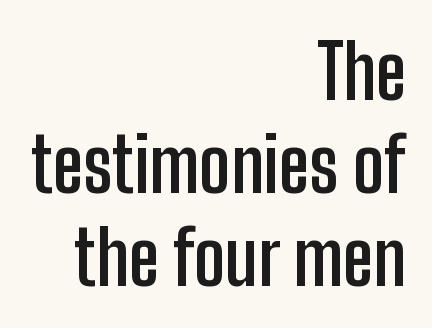
The image shows 75 px semibold, condensed sans-serif type, upright; set right-aligned, line spacing 1.24x, normal letter spacing, not underlined; low stroke contrast and a medium x-height.
